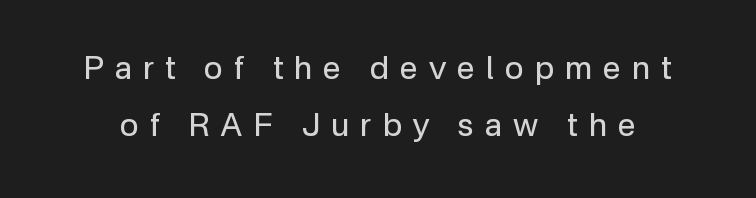
{"serif": "no", "italic": "no", "bold": "no", "weight": "regular", "width": "normal", "stroke_contrast": "low", "x_height": "medium", "monospaced": "no", "underline": "no", "line_spacing_ratio": 1.77, "letter_spacing": "wide", "letter_spacing_em": 0.34, "glyph_px": 32}
